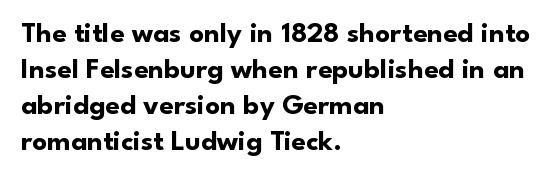
Spacing verdict: proportional, widths tailored to each character. You'd pick this weight for a headline — it's a proper bold. Unlike italic type, these characters show no tilt at all. Glyph-to-glyph distance matches everyday printed text. Type without underlining. Grotesque or geometric, the face here clearly has no serifs.
